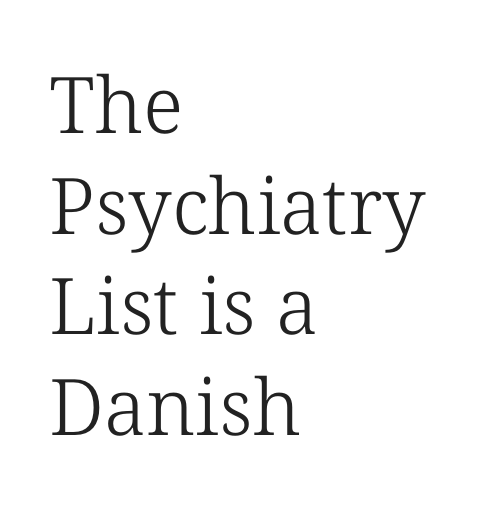
Q: Is the text bold? A: No.
Q: Is the typeface a serif or a sans-serif typeface? A: Serif.
Q: Is the text underlined? A: No.
Q: How is the paragraph aligned? A: Left-aligned.
Q: Is the spacing between letters normal or unusually wide? A: Normal.
Q: Is the spacing between lines tight, normal or loose? A: Normal.
Q: Width (condensed, normal, or wide)? A: Normal.
Q: Stroke contrast? A: Low.
Q: x-height? A: Medium.
Q: Monospaced? A: No.
